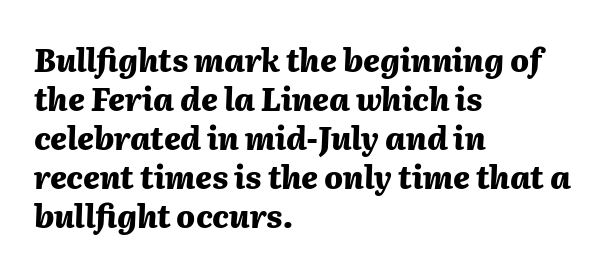
Lines of text with bare space underneath. Italic? Definitely — the glyphs are oblique. Do the characters align in a grid? No, the font is proportional. Every letter is thick-stroked: bold, no question. The leading is moderate, giving the passage an even texture. How are the letters spaced? Ordinarily, with no added tracking.
